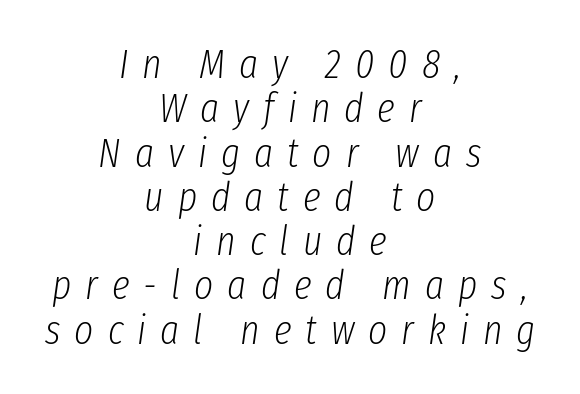
{"italic": "yes", "lean": "right", "slant_degrees": 8, "bold": "no", "weight": "light", "width": "condensed", "stroke_contrast": "low", "x_height": "medium", "monospaced": "no", "underline": "no", "align": "center", "line_spacing": "tight", "line_spacing_ratio": 1.08, "letter_spacing": "wide", "letter_spacing_em": 0.34, "glyph_px": 41}
